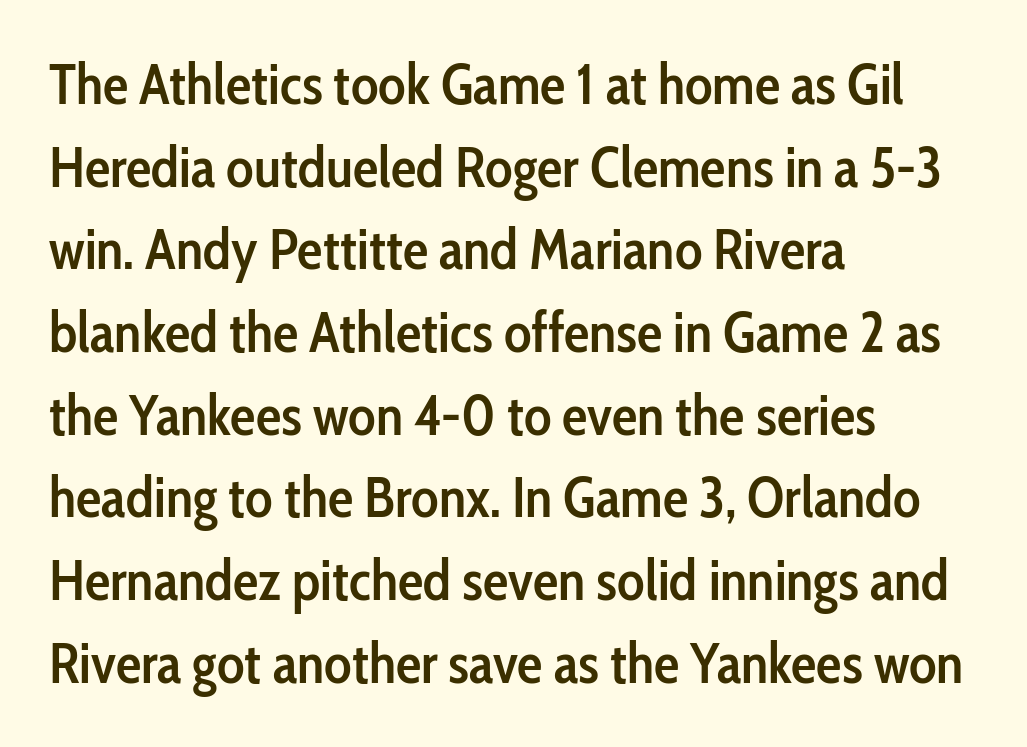
As a designer I'd log this as weight 600, semibold. The typesetter chose a ragged-right arrangement here. Upright lettering throughout. Classification — sans serif.
